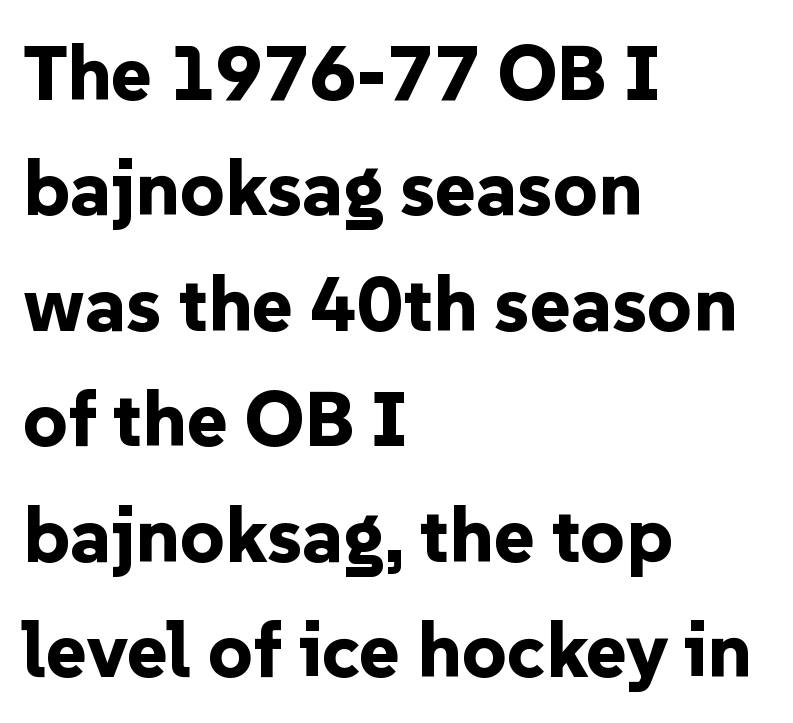
The image shows 78 px bold sans-serif type, upright; set left-aligned, normal line spacing (1.48x), normal letter spacing, not underlined; low stroke contrast and a medium x-height.
